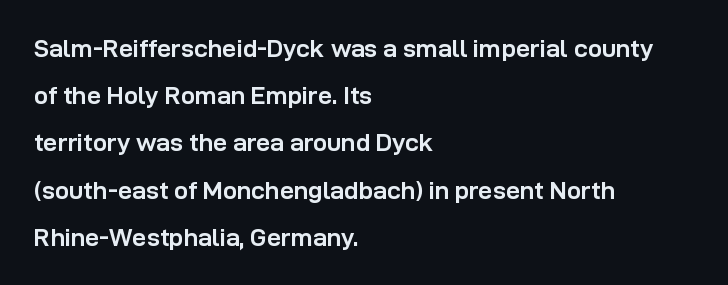
{"italic": "no", "bold": "yes", "underline": "no", "align": "left", "line_spacing_ratio": 1.89, "letter_spacing": "normal", "letter_spacing_em": 0.0, "glyph_px": 25}
